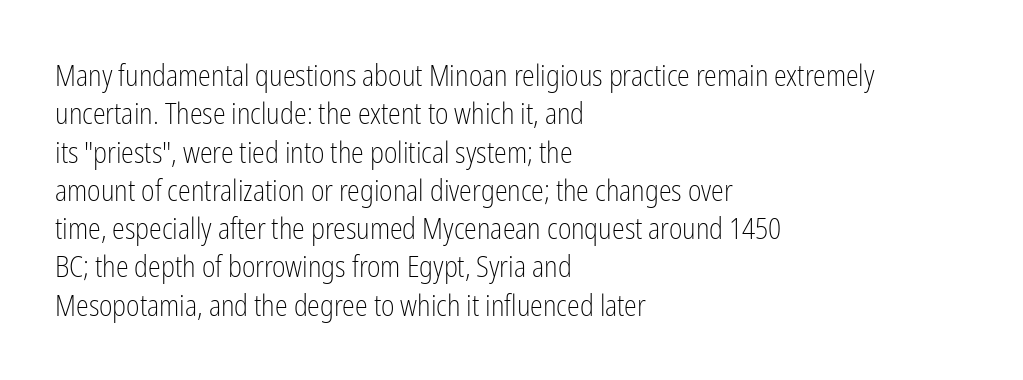
The typesetting does not lean heavy: it is not bold. Words float on clear page, feet unadorned. One-word summary of the alignment: left. Is there any slant? The stems are plumb.
